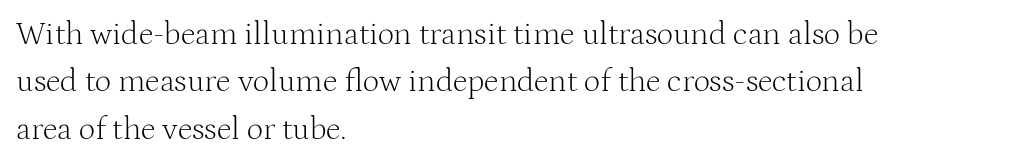
Compared with a typical body face, this is equally light or lighter still. Each line starts at the same left margin while the right side varies. The type sits square on the baseline with zero lean. Proportional: the letters do not fall into vertical columns. Classification — serif.
